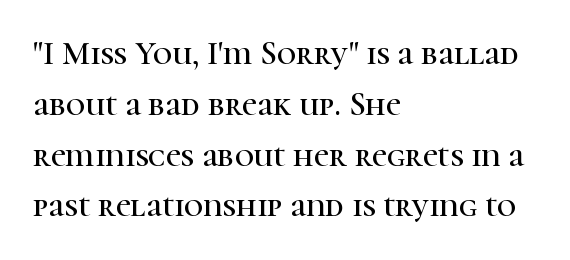
The image shows 33 px serif type, upright; set left-aligned, normal line spacing (1.54x), normal letter spacing, not underlined; high stroke contrast and a medium x-height.
